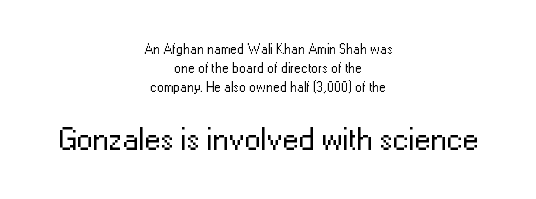
The lower block of text is set noticeably larger than the block above it. It's the straight-up-and-down kind of type. Descender tails drop into unmarked territory. Stem width sits at or under what a default text font uses. These lines are centered, leaving both edges ragged.
